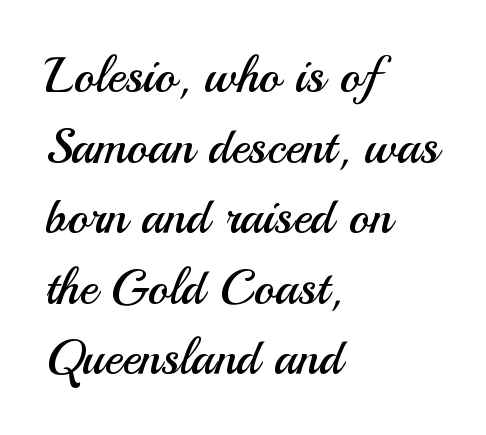
Each line starts at the same left margin while the right side varies. Lines of text with bare space underneath. Quick note: interline space is typical.
